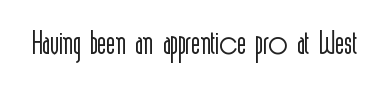
Q: Is the text bold? A: No.
Q: Is the text italic (slanted)? A: No, it is upright.
Q: Is the typeface a serif or a sans-serif typeface? A: Sans-serif.
Q: Is the text underlined? A: No.
Q: Is the spacing between letters normal or unusually wide? A: Normal.
Q: Width (condensed, normal, or wide)? A: Condensed.
Q: x-height? A: Medium.
Q: Monospaced? A: No.
